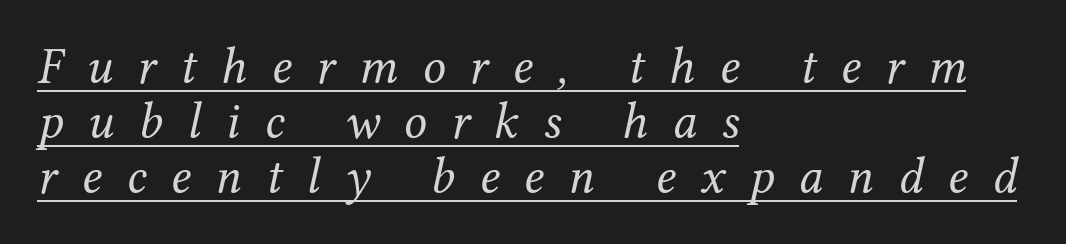
Q: Is the text bold? A: No.
Q: Is the text italic (slanted)? A: Yes, it leans right by about 12 degrees.
Q: Is the typeface a serif or a sans-serif typeface? A: Serif.
Q: Is the text underlined? A: Yes.
Q: How is the paragraph aligned? A: Left-aligned.
Q: Is the spacing between letters normal or unusually wide? A: Unusually wide.
Q: Is the spacing between lines tight, normal or loose? A: Tight.
Q: Width (condensed, normal, or wide)? A: Normal.
Q: Stroke contrast? A: Medium.
Q: x-height? A: Medium.
Q: Monospaced? A: No.
